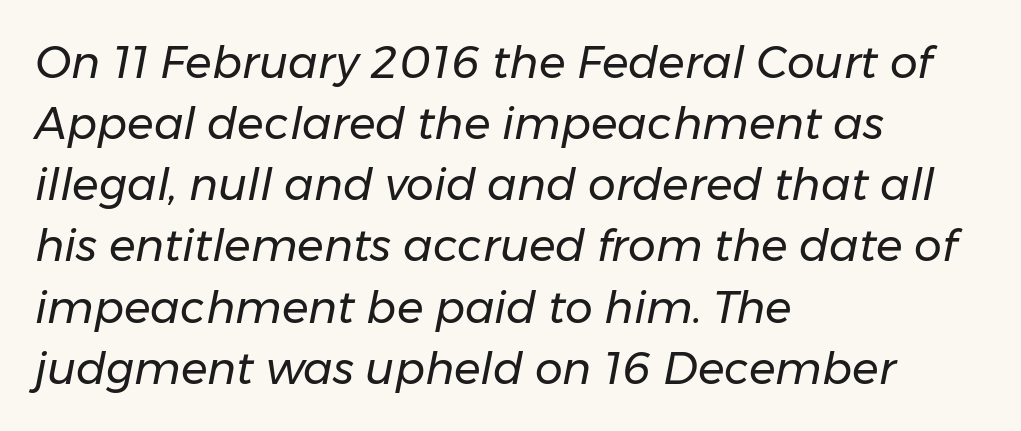
{"italic": "yes", "lean": "right", "slant_degrees": 11, "bold": "no", "weight": "regular", "width": "normal", "stroke_contrast": "low", "x_height": "medium", "monospaced": "no", "underline": "no", "align": "left", "line_spacing": "normal", "line_spacing_ratio": 1.39, "letter_spacing": "normal", "letter_spacing_em": 0.0, "glyph_px": 44}
